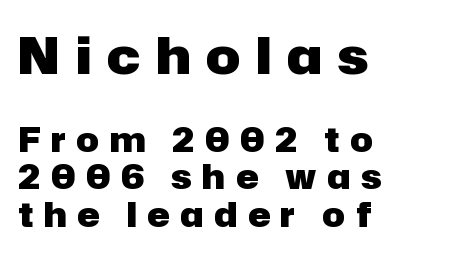
Q: Is the text bold? A: Yes.
Q: Is the text italic (slanted)? A: No, it is upright.
Q: Is the typeface a serif or a sans-serif typeface? A: Sans-serif.
Q: Is the text underlined? A: No.
Q: How is the paragraph aligned? A: Left-aligned.
Q: Is the spacing between letters normal or unusually wide? A: Unusually wide.
Q: Is the spacing between lines tight, normal or loose? A: Tight.
Q: Which block of text is set in a larger size, the first (top) or the second (bottom)? A: The first (top) one.
Q: Width (condensed, normal, or wide)? A: Normal.
Q: Stroke contrast? A: Low.
Q: x-height? A: Medium.
Q: Monospaced? A: No.
